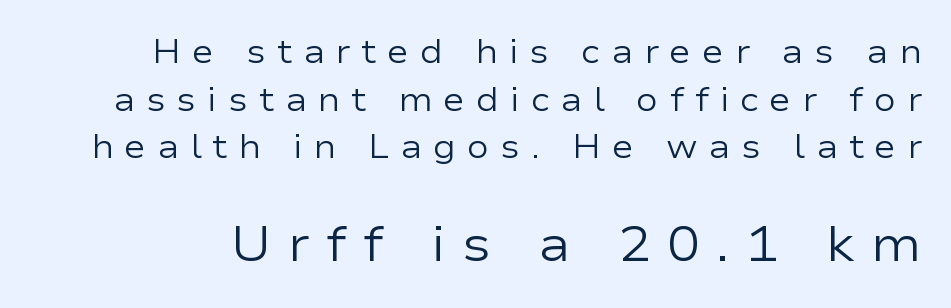
{"serif": "no", "italic": "no", "bold": "no", "weight": "regular", "width": "wide", "stroke_contrast": "low", "x_height": "medium", "monospaced": "no", "underline": "no", "line_spacing": "normal", "line_spacing_ratio": 1.44, "letter_spacing": "wide", "letter_spacing_em": 0.33, "larger_block": "second", "size_ratio": 1.48, "glyph_px": 49}
